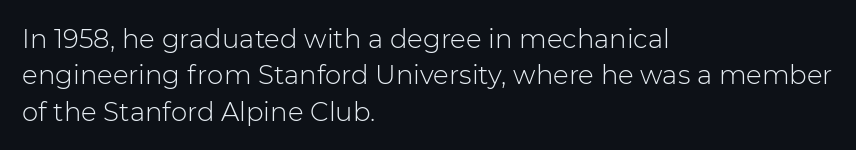
Short and long lines alike share a common starting point at left. The typeface has the unassuming heft of standard copy or less. Is the letter spacing exaggerated? No — it looks like the ordinary default. Has an underline been added? It has not. Posture: vertical.
